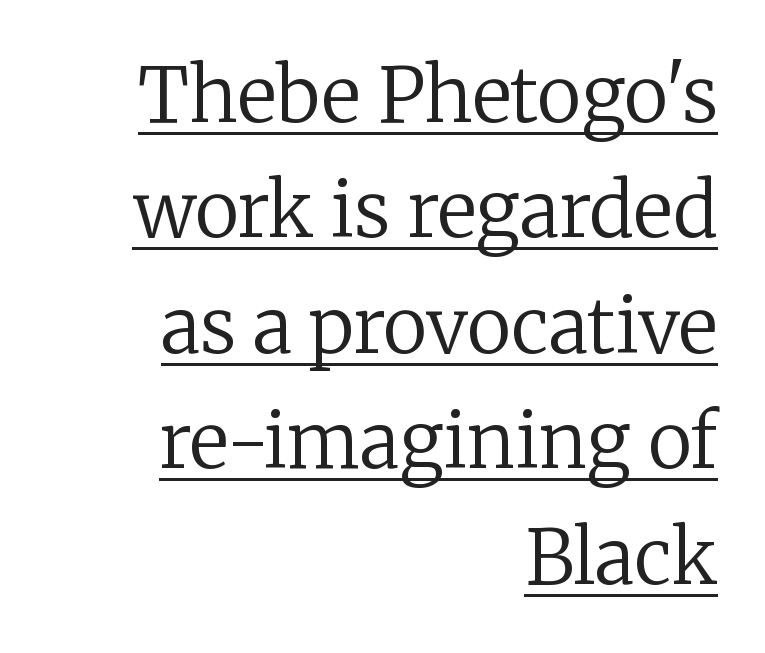
The image shows 75 px regular-weight serif type, upright; set right-aligned, normal line spacing (1.54x), normal letter spacing, underlined; low stroke contrast and a medium x-height.
